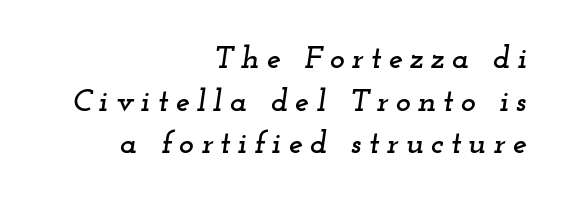
The image shows 32 px wide serif type, italic (leaning right); set right-aligned, normal line spacing (1.33x), unusually wide letter spacing (+0.22 em), not underlined; low stroke contrast and a small x-height.
